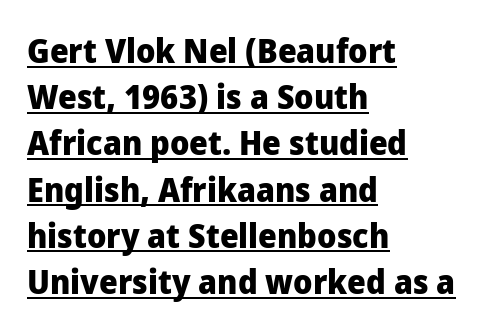
{"serif": "no", "italic": "no", "bold": "yes", "weight": "heavy", "width": "normal", "stroke_contrast": "low", "x_height": "medium", "monospaced": "no", "underline": "yes", "align": "left", "line_spacing": "normal", "line_spacing_ratio": 1.4, "letter_spacing": "normal", "letter_spacing_em": 0.0, "glyph_px": 33}
